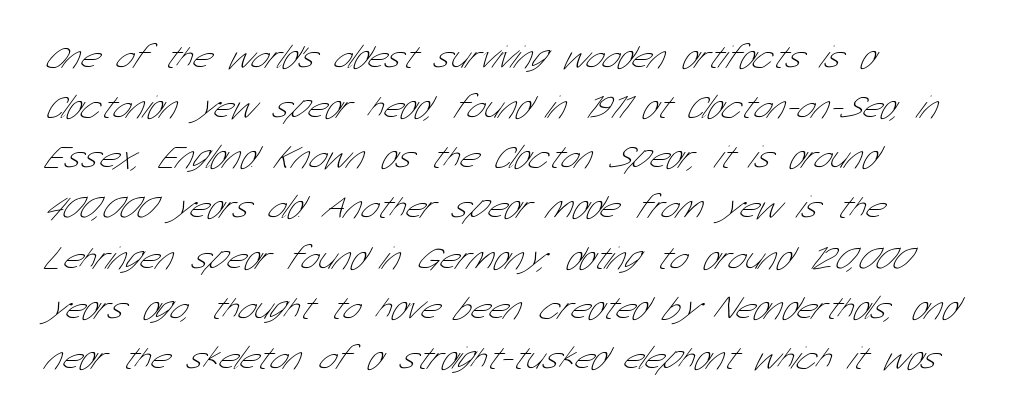
The rendering anchors every line to the left-hand side. No extra tracking has been applied to these lines. Anything drawn beneath the words? Only blank space. The letters look calm and open, with moderate or lighter stems. You could not count columns in this text — the font is proportionally spaced. Regarding leading, the lines here are spaced in the standard way.
